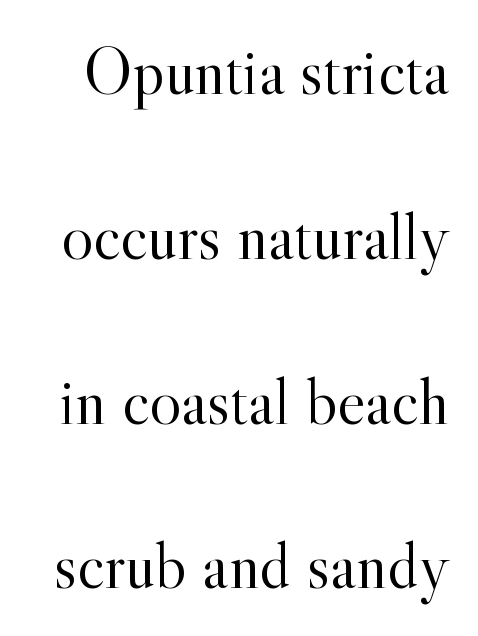
Q: Is the text bold? A: No.
Q: Is the text italic (slanted)? A: No, it is upright.
Q: Is the typeface a serif or a sans-serif typeface? A: Serif.
Q: Is the text underlined? A: No.
Q: Is the spacing between letters normal or unusually wide? A: Normal.
Q: Is the spacing between lines tight, normal or loose? A: Loose.
Q: Width (condensed, normal, or wide)? A: Normal.
Q: x-height? A: Small.
Q: Monospaced? A: No.
